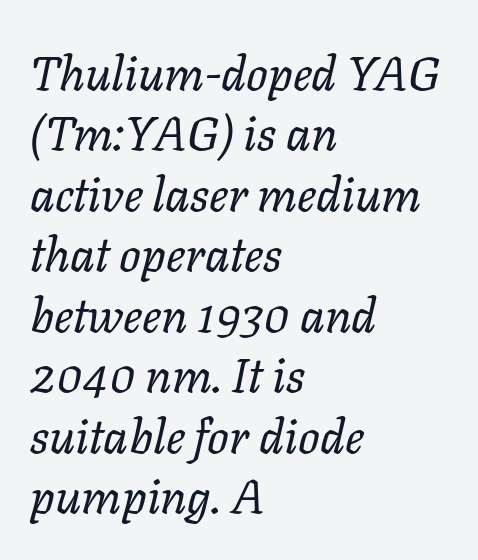
Q: Is the text bold? A: No.
Q: Is the text italic (slanted)? A: Yes, it leans right by about 11 degrees.
Q: Is the text underlined? A: No.
Q: How is the paragraph aligned? A: Left-aligned.
Q: Is the spacing between letters normal or unusually wide? A: Normal.
Q: Is the spacing between lines tight, normal or loose? A: Normal.
Q: Width (condensed, normal, or wide)? A: Normal.
Q: Stroke contrast? A: Low.
Q: x-height? A: Medium.
Q: Monospaced? A: No.
